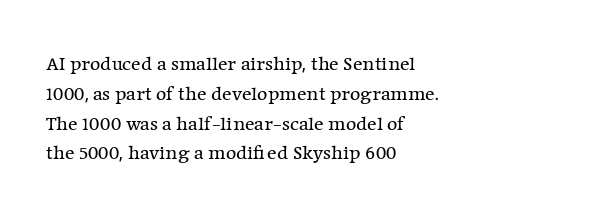
Rule under the text: the space is simply empty. Upright lettering throughout. This rendering leaves character spacing at its baseline value. If you drew a ruler down the left edge, every line would touch it. Is there much room between lines? A standard amount, neither cramped nor airy. This reads as an unemphasized weight, regular at the heaviest.
